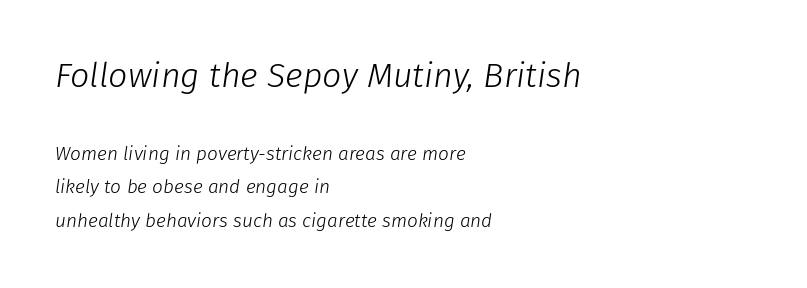
Q: Is the text bold? A: No.
Q: Is the text italic (slanted)? A: Yes, it leans right by about 8 degrees.
Q: Is the text underlined? A: No.
Q: How is the paragraph aligned? A: Left-aligned.
Q: Is the spacing between letters normal or unusually wide? A: Normal.
Q: Which block of text is set in a larger size, the first (top) or the second (bottom)? A: The first (top) one.
Q: Width (condensed, normal, or wide)? A: Normal.
Q: Stroke contrast? A: Low.
Q: x-height? A: Medium.
Q: Monospaced? A: No.
